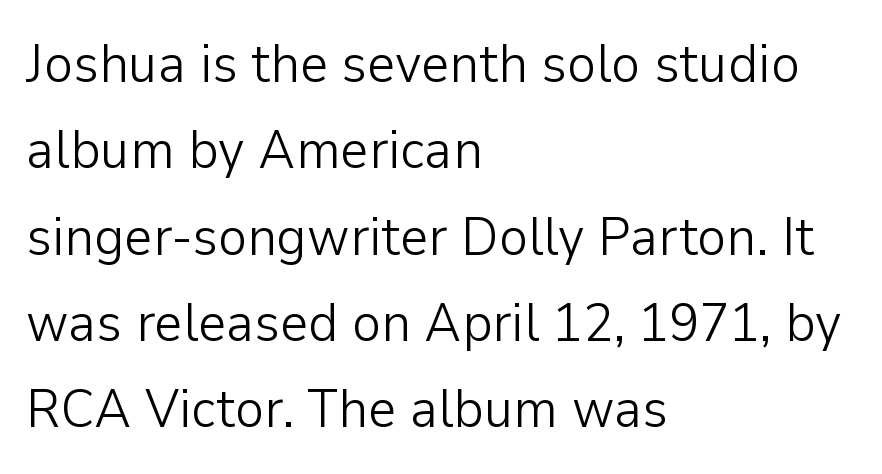
Q: Is the text bold? A: No.
Q: Is the text italic (slanted)? A: No, it is upright.
Q: Is the typeface a serif or a sans-serif typeface? A: Sans-serif.
Q: Is the text underlined? A: No.
Q: How is the paragraph aligned? A: Left-aligned.
Q: Is the spacing between letters normal or unusually wide? A: Normal.
Q: Is the spacing between lines tight, normal or loose? A: Normal.
Q: Width (condensed, normal, or wide)? A: Normal.
Q: Stroke contrast? A: Low.
Q: x-height? A: Medium.
Q: Monospaced? A: No.
